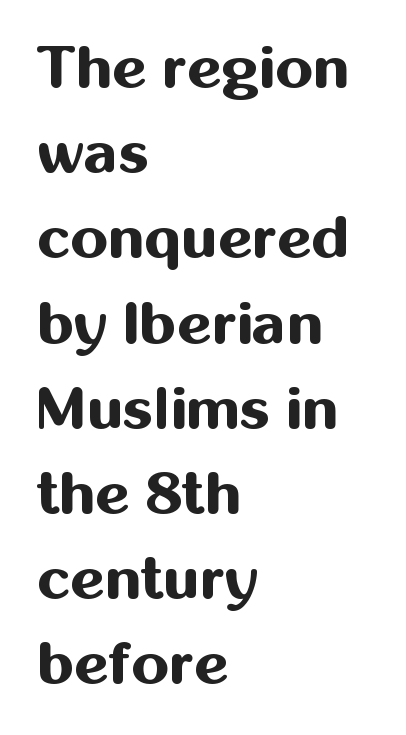
{"serif": "no", "italic": "no", "bold": "yes", "weight": "bold", "width": "normal", "stroke_contrast": "medium", "x_height": "medium", "monospaced": "no", "underline": "no", "align": "left", "line_spacing": "normal", "line_spacing_ratio": 1.42, "letter_spacing": "normal", "letter_spacing_em": 0.0, "glyph_px": 60}
